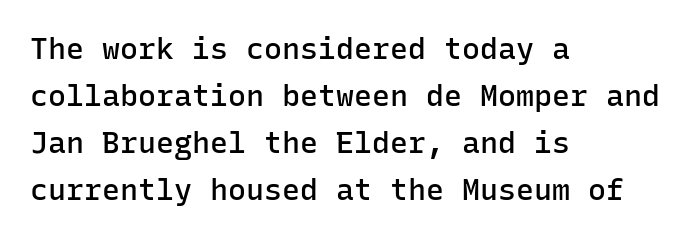
A typesetter would call this monospace, since all characters share one set width. A typesetter would mark this as roman, not italic. Descenders are the only things crossing below the line. Baseline-to-baseline distance is the conventional proportion of letter height. The compositor pushed each line to the left boundary. I'd call this a sans setting — the letters go barefoot.
